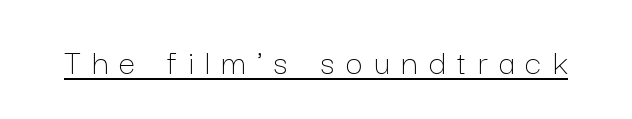
Q: Is the text bold? A: No.
Q: Is the text italic (slanted)? A: No, it is upright.
Q: Is the text underlined? A: Yes.
Q: Is the spacing between letters normal or unusually wide? A: Unusually wide.
Q: Width (condensed, normal, or wide)? A: Normal.
Q: Stroke contrast? A: Low.
Q: x-height? A: Medium.
Q: Monospaced? A: No.
